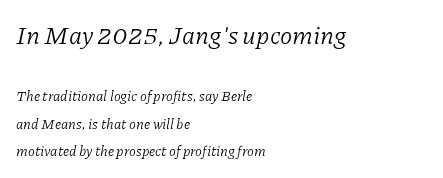
Caption: standard tracking, unaltered. The zone under the glyphs is completely vacant. In CSS terms this would be text-align: left. Think standard paragraph weight, or any step lighter than that.
